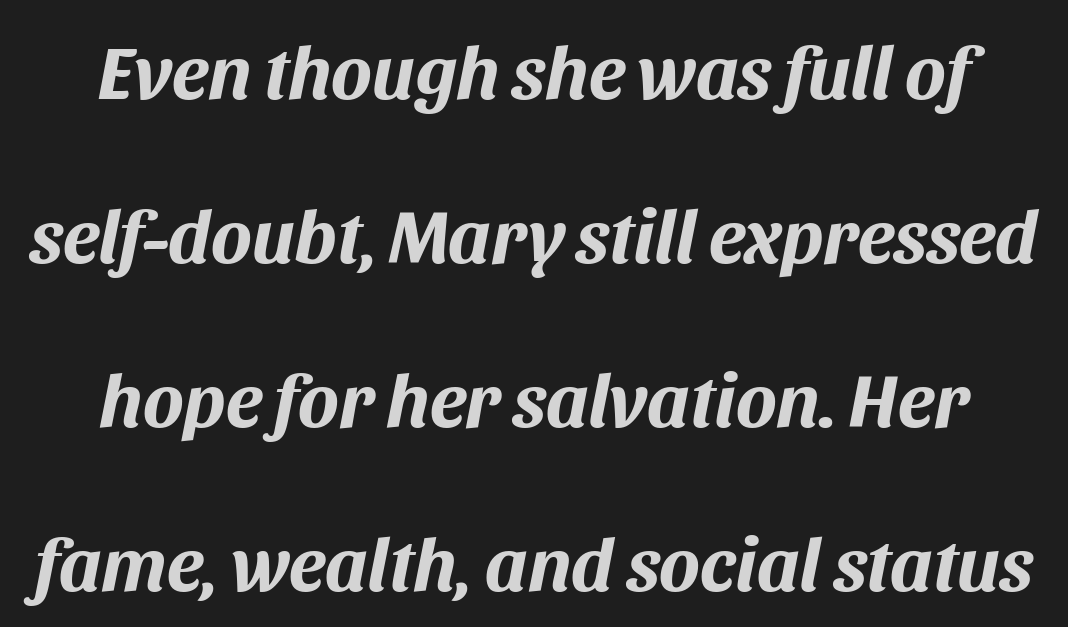
Q: Is the text bold? A: Yes.
Q: Is the text italic (slanted)? A: Yes, it leans right by about 11 degrees.
Q: Is the text underlined? A: No.
Q: How is the paragraph aligned? A: Centered.
Q: Is the spacing between letters normal or unusually wide? A: Normal.
Q: Is the spacing between lines tight, normal or loose? A: Loose.
Q: Width (condensed, normal, or wide)? A: Normal.
Q: Stroke contrast? A: Medium.
Q: x-height? A: Large.
Q: Monospaced? A: No.
